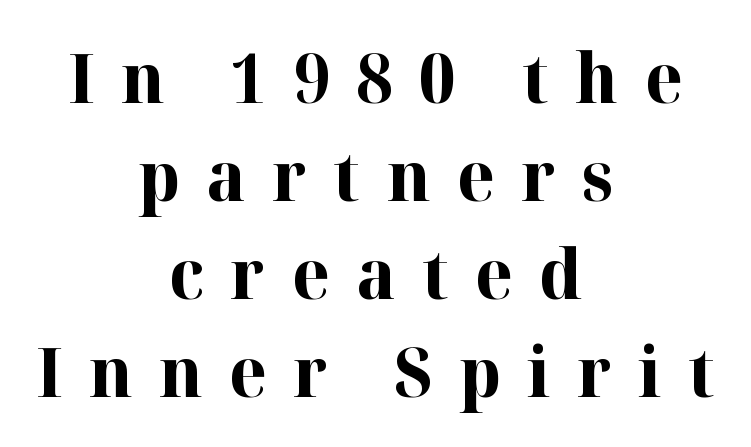
The characters display serif detailing at their extremities. Spacing verdict: proportional, widths tailored to each character. The lines sit at an ordinary, default distance from one another. Type without underlining. A centered setting, common on invitations and titles, is used for this passage. Plenty of ink on the page — the face is bold.
